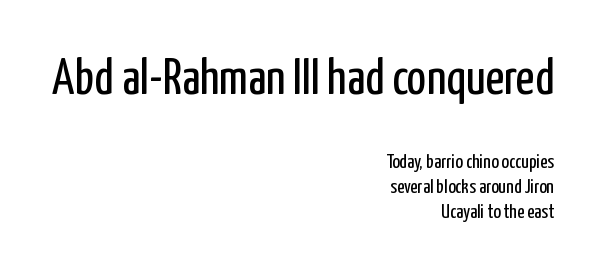
Q: Is the text bold? A: No.
Q: Is the text italic (slanted)? A: No, it is upright.
Q: Is the typeface a serif or a sans-serif typeface? A: Sans-serif.
Q: Is the text underlined? A: No.
Q: How is the paragraph aligned? A: Right-aligned.
Q: Is the spacing between letters normal or unusually wide? A: Normal.
Q: Is the spacing between lines tight, normal or loose? A: Normal.
Q: Which block of text is set in a larger size, the first (top) or the second (bottom)? A: The first (top) one.
Q: Width (condensed, normal, or wide)? A: Condensed.
Q: Stroke contrast? A: Low.
Q: x-height? A: Medium.
Q: Monospaced? A: No.
